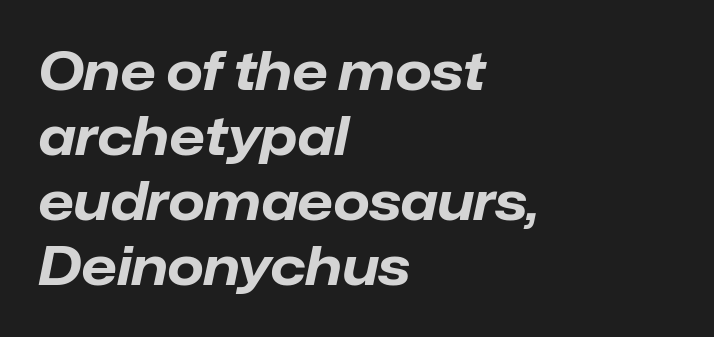
{"italic": "yes", "lean": "right", "slant_degrees": 12, "bold": "yes", "weight": "bold", "width": "normal", "stroke_contrast": "low", "x_height": "medium", "monospaced": "no", "underline": "no", "align": "left", "line_spacing": "normal", "line_spacing_ratio": 1.25, "letter_spacing": "normal", "letter_spacing_em": 0.0, "glyph_px": 52}
